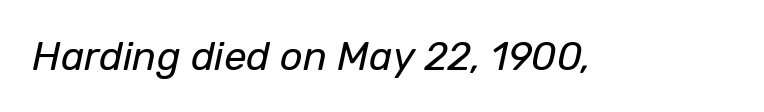
Q: Is the text bold? A: No.
Q: Is the text italic (slanted)? A: Yes, it leans right by about 12 degrees.
Q: Is the text underlined? A: No.
Q: Is the spacing between letters normal or unusually wide? A: Normal.
Q: Width (condensed, normal, or wide)? A: Normal.
Q: Stroke contrast? A: Low.
Q: x-height? A: Medium.
Q: Monospaced? A: No.
